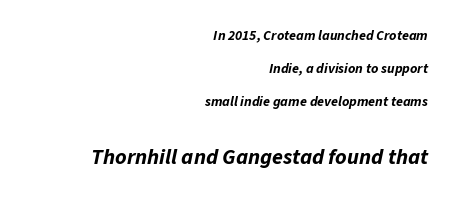
If you drew a line through each stem, it would be angled. Typeset ragged left — the right edge is the straight one. Descenders hang freely into open space. The gaps between neighbouring characters are ordinary and unremarkable. Whoever set this made the second block the dominant, larger element.
